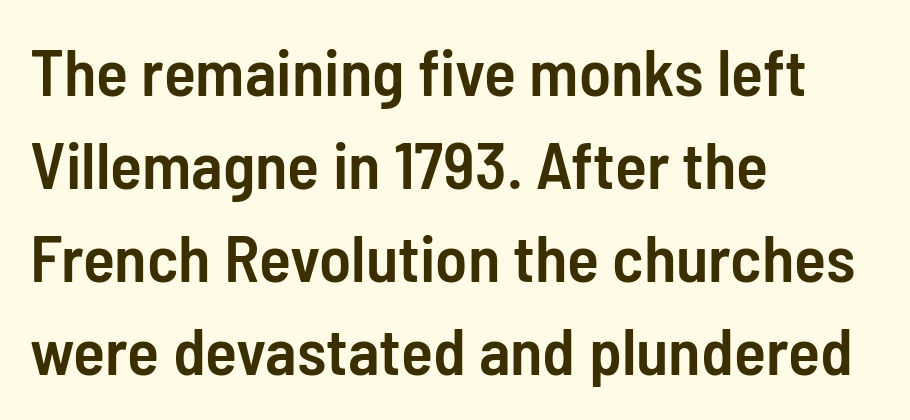
Q: Is the text bold? A: Semi-bold.
Q: Is the text italic (slanted)? A: No, it is upright.
Q: Is the typeface a serif or a sans-serif typeface? A: Sans-serif.
Q: Is the text underlined? A: No.
Q: How is the paragraph aligned? A: Left-aligned.
Q: Is the spacing between letters normal or unusually wide? A: Normal.
Q: Is the spacing between lines tight, normal or loose? A: Normal.
Q: Width (condensed, normal, or wide)? A: Condensed.
Q: Stroke contrast? A: Low.
Q: x-height? A: Medium.
Q: Monospaced? A: No.
